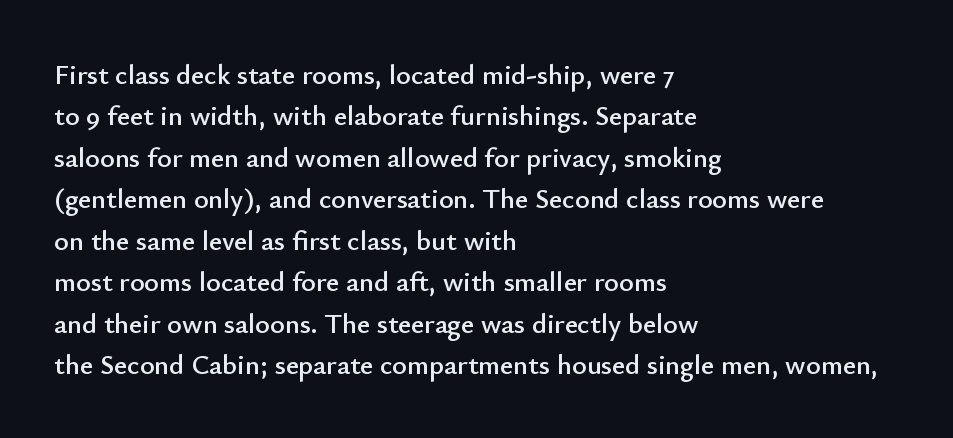
{"serif": "no", "italic": "no", "width": "normal", "stroke_contrast": "low", "x_height": "small", "monospaced": "no", "underline": "no", "align": "left", "line_spacing": "normal", "line_spacing_ratio": 1.48, "letter_spacing": "normal", "letter_spacing_em": 0.0, "glyph_px": 28}
